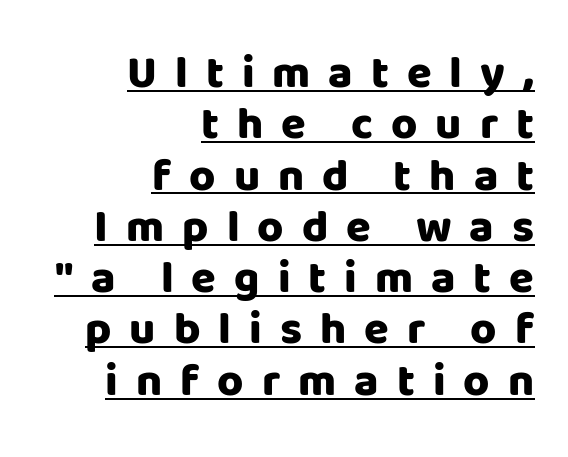
{"serif": "no", "italic": "no", "bold": "yes", "weight": "heavy", "width": "normal", "stroke_contrast": "low", "x_height": "large", "monospaced": "no", "underline": "yes", "align": "right", "line_spacing": "tight", "line_spacing_ratio": 1.14, "letter_spacing": "wide", "letter_spacing_em": 0.4, "glyph_px": 45}
